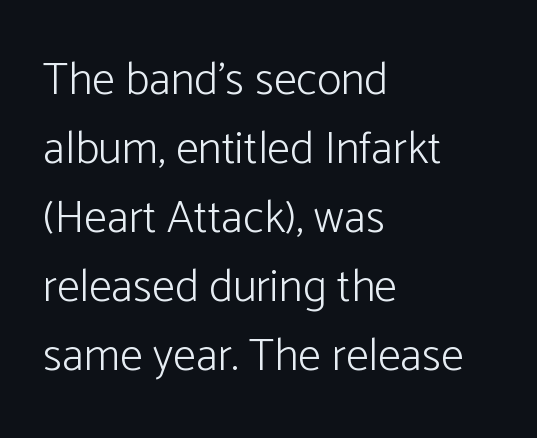
{"serif": "no", "italic": "no", "bold": "no", "weight": "light", "width": "normal", "stroke_contrast": "low", "x_height": "medium", "monospaced": "no", "underline": "no", "align": "left", "line_spacing": "normal", "line_spacing_ratio": 1.5, "letter_spacing": "normal", "letter_spacing_em": 0.0, "glyph_px": 46}
